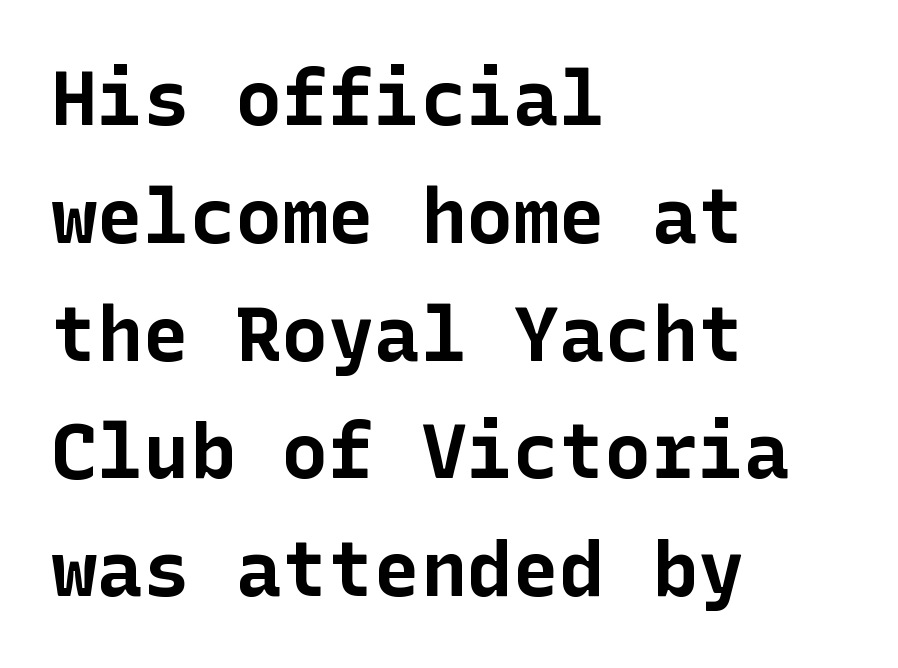
No italicization has been applied; the sample stays upright. The block of text has a typical density, with ordinary space between rows. The space directly below the letters is spotless. The letters carry no serifs — their stems end cleanly without finishing strokes. Is the type bold? Yes — the strokes are clearly thick and heavy. Characters follow at the spacing the type designer built in.
